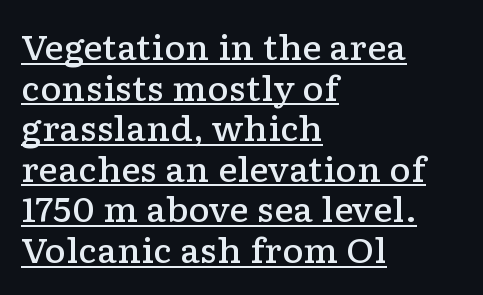
The image shows 33 px semibold, wide serif type, upright; set left-aligned, line spacing 1.23x, normal letter spacing, underlined; low stroke contrast and a medium x-height.
